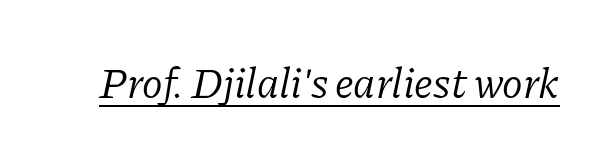
{"serif": "yes", "italic": "yes", "lean": "right", "slant_degrees": 11, "bold": "no", "weight": "light", "width": "normal", "stroke_contrast": "low", "x_height": "medium", "monospaced": "no", "underline": "yes", "letter_spacing": "normal", "letter_spacing_em": 0.0, "glyph_px": 43}
